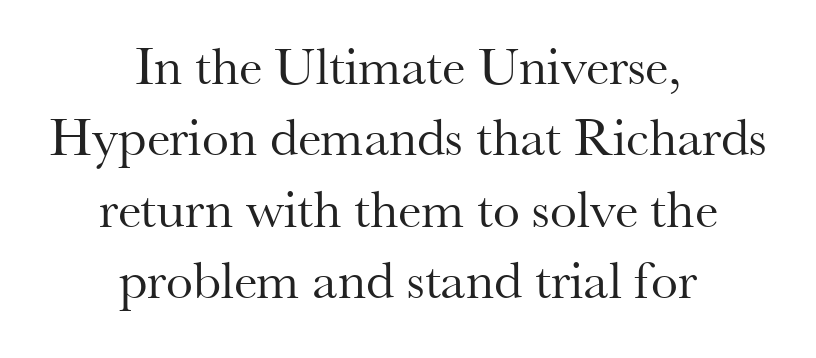
The image shows 54 px regular-weight serif type, upright; set centered, normal line spacing (1.32x), normal letter spacing, not underlined; medium stroke contrast and a small x-height.
